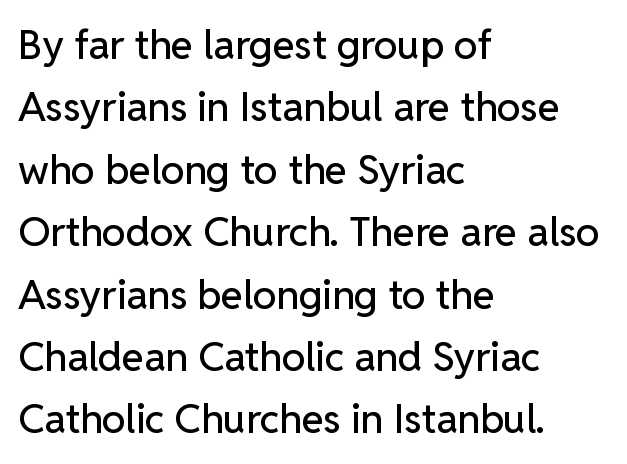
{"serif": "no", "italic": "no", "width": "normal", "stroke_contrast": "low", "x_height": "medium", "monospaced": "no", "underline": "no", "align": "left", "line_spacing": "normal", "line_spacing_ratio": 1.56, "letter_spacing": "normal", "letter_spacing_em": 0.0, "glyph_px": 40}
